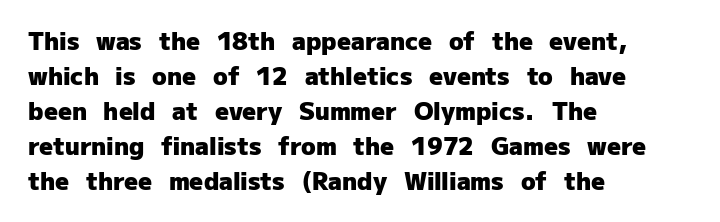
Q: Is the text bold? A: Yes.
Q: Is the text italic (slanted)? A: No, it is upright.
Q: Is the text underlined? A: No.
Q: How is the paragraph aligned? A: Left-aligned.
Q: Is the spacing between letters normal or unusually wide? A: Normal.
Q: Is the spacing between lines tight, normal or loose? A: Normal.
